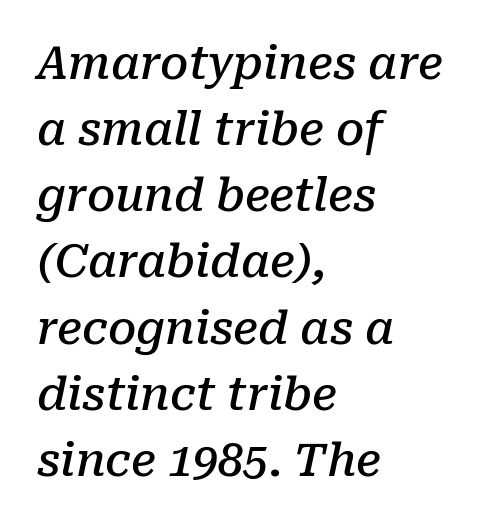
Q: Is the text bold? A: Semi-bold.
Q: Is the text italic (slanted)? A: Yes, it leans right by about 10 degrees.
Q: Is the typeface a serif or a sans-serif typeface? A: Serif.
Q: Is the text underlined? A: No.
Q: How is the paragraph aligned? A: Left-aligned.
Q: Is the spacing between letters normal or unusually wide? A: Normal.
Q: Is the spacing between lines tight, normal or loose? A: Normal.
Q: Width (condensed, normal, or wide)? A: Normal.
Q: Stroke contrast? A: Low.
Q: x-height? A: Medium.
Q: Monospaced? A: No.
